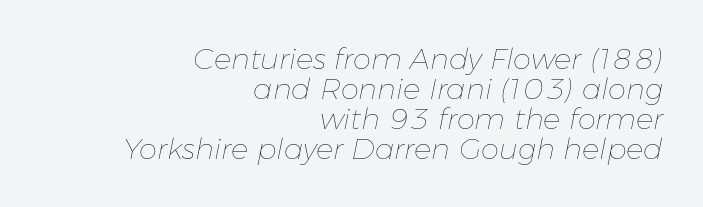
Quick note: interline space is minimal. Does extra space separate the letters? No, they use regular spacing. The face used here is proportionally spaced, like ordinary book or web type. In CSS terms this would be text-align: right.
